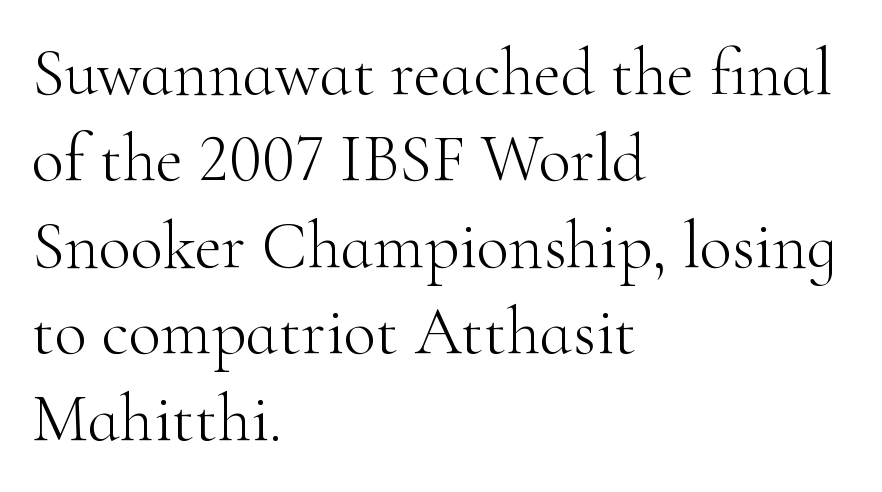
Q: Is the text bold? A: No.
Q: Is the text italic (slanted)? A: No, it is upright.
Q: Is the typeface a serif or a sans-serif typeface? A: Serif.
Q: Is the text underlined? A: No.
Q: How is the paragraph aligned? A: Left-aligned.
Q: Is the spacing between letters normal or unusually wide? A: Normal.
Q: Is the spacing between lines tight, normal or loose? A: Normal.
Q: Width (condensed, normal, or wide)? A: Normal.
Q: Stroke contrast? A: High.
Q: x-height? A: Small.
Q: Monospaced? A: No.
